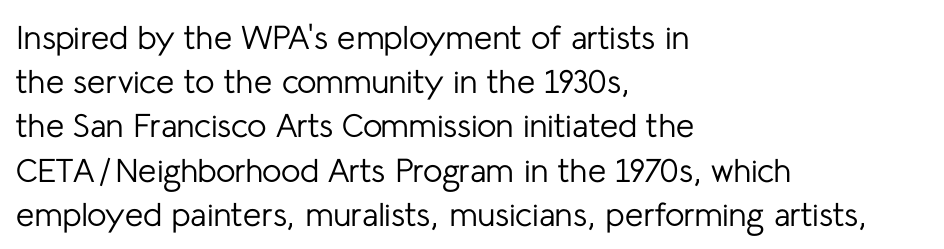
The image shows 33 px regular-weight sans-serif type, upright; set left-aligned, normal line spacing (1.34x), normal letter spacing, not underlined; low stroke contrast and a medium x-height.
